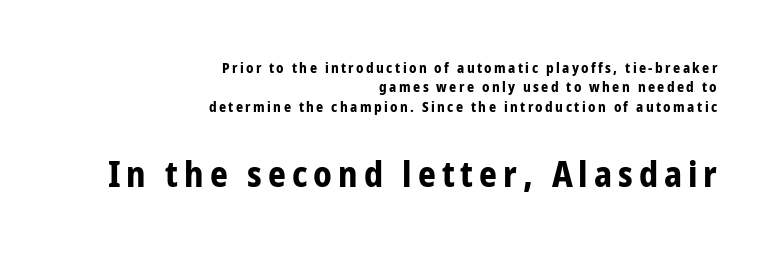
Q: Is the text bold? A: Yes.
Q: Is the text italic (slanted)? A: No, it is upright.
Q: Is the typeface a serif or a sans-serif typeface? A: Sans-serif.
Q: Is the text underlined? A: No.
Q: How is the paragraph aligned? A: Right-aligned.
Q: Is the spacing between lines tight, normal or loose? A: Normal.
Q: Which block of text is set in a larger size, the first (top) or the second (bottom)? A: The second (bottom) one.
Q: Width (condensed, normal, or wide)? A: Condensed.
Q: Stroke contrast? A: Low.
Q: x-height? A: Medium.
Q: Monospaced? A: No.
